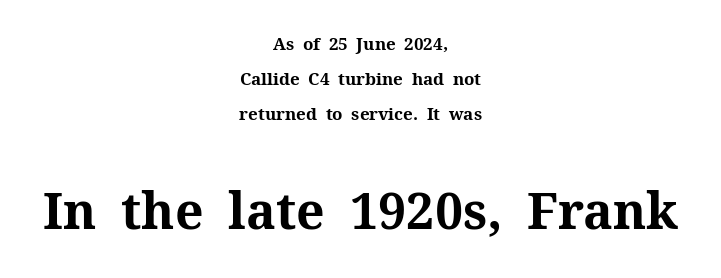
Q: Is the text bold? A: Yes.
Q: Is the text italic (slanted)? A: No, it is upright.
Q: Is the typeface a serif or a sans-serif typeface? A: Serif.
Q: Is the text underlined? A: No.
Q: How is the paragraph aligned? A: Centered.
Q: Is the spacing between letters normal or unusually wide? A: Normal.
Q: Is the spacing between lines tight, normal or loose? A: Loose.
Q: Which block of text is set in a larger size, the first (top) or the second (bottom)? A: The second (bottom) one.
Q: Width (condensed, normal, or wide)? A: Normal.
Q: Stroke contrast? A: Medium.
Q: x-height? A: Medium.
Q: Monospaced? A: No.
